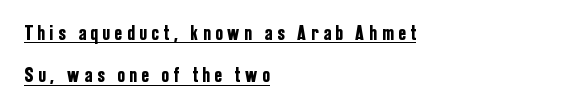
A baseline rule has been typeset under these characters. Italic: no, the glyphs are upright roman. The compositor pushed each line to the left boundary. What stands out about the letter spacing? Its width — letters are far apart. This sample trades compactness for vertical openness between lines.
